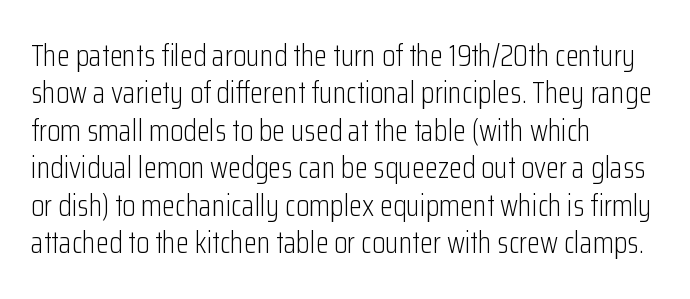
{"serif": "no", "italic": "no", "bold": "no", "weight": "light", "width": "condensed", "stroke_contrast": "low", "x_height": "medium", "monospaced": "no", "underline": "no", "align": "left", "line_spacing": "normal", "line_spacing_ratio": 1.25, "letter_spacing": "normal", "letter_spacing_em": 0.0, "glyph_px": 30}
